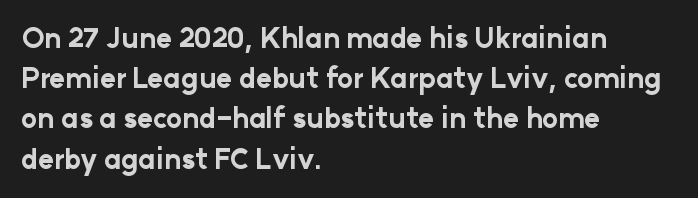
{"italic": "no", "bold": "yes", "underline": "no", "align": "left", "line_spacing": "normal", "line_spacing_ratio": 1.49, "letter_spacing": "normal", "letter_spacing_em": 0.0, "glyph_px": 27}
